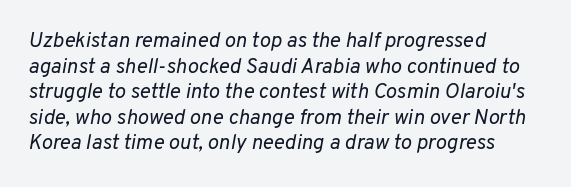
Q: Is the text bold? A: No.
Q: Is the text italic (slanted)? A: Yes, it leans right by about 10 degrees.
Q: Is the text underlined? A: No.
Q: How is the paragraph aligned? A: Left-aligned.
Q: Is the spacing between letters normal or unusually wide? A: Normal.
